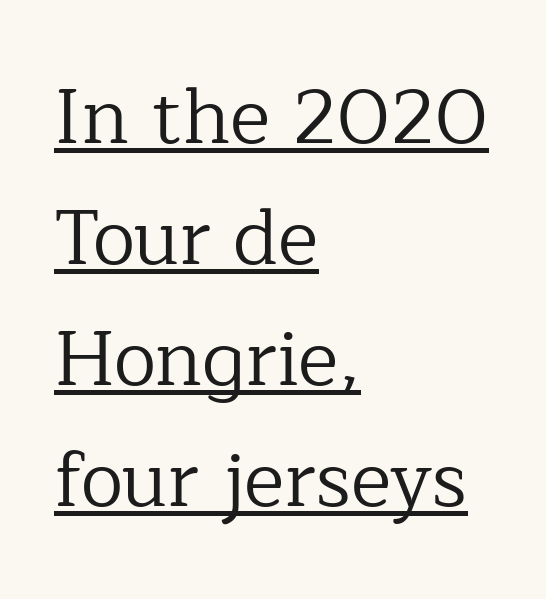
This rendering features underlined lettering. Caption: face not bold, strokes unweighted. Tracking value appears to be zero — textbook default spacing. Are there feet on the stems? There are — it's a serif.
